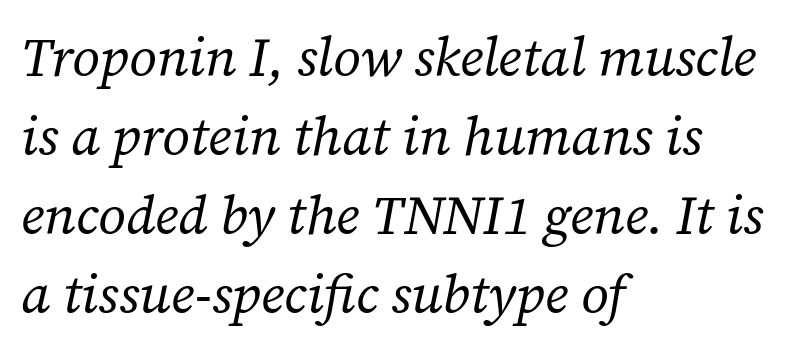
Q: Is the text bold? A: No.
Q: Is the text italic (slanted)? A: Yes, it leans right by about 12 degrees.
Q: Is the typeface a serif or a sans-serif typeface? A: Serif.
Q: Is the text underlined? A: No.
Q: How is the paragraph aligned? A: Left-aligned.
Q: Is the spacing between letters normal or unusually wide? A: Normal.
Q: Is the spacing between lines tight, normal or loose? A: Normal.
Q: Width (condensed, normal, or wide)? A: Normal.
Q: Stroke contrast? A: Low.
Q: x-height? A: Medium.
Q: Monospaced? A: No.
